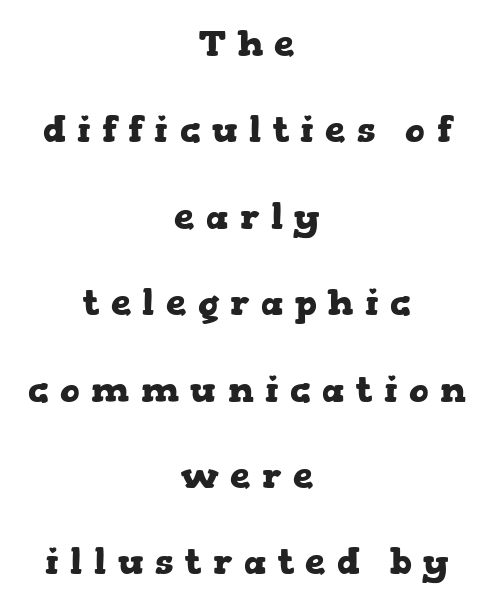
Q: Is the text bold? A: Yes.
Q: Is the text italic (slanted)? A: No, it is upright.
Q: Is the typeface a serif or a sans-serif typeface? A: Serif.
Q: Is the text underlined? A: No.
Q: How is the paragraph aligned? A: Centered.
Q: Is the spacing between letters normal or unusually wide? A: Unusually wide.
Q: Is the spacing between lines tight, normal or loose? A: Loose.
Q: Width (condensed, normal, or wide)? A: Wide.
Q: Stroke contrast? A: Low.
Q: x-height? A: Medium.
Q: Monospaced? A: No.
